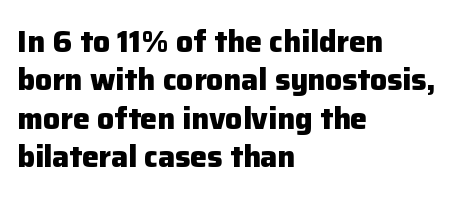
Nope, no serifs anywhere on these letters. Line spacing here is normal. These lines are set flush left with a ragged right edge. Stroke thickness is high; the sample reads as a true bold. Has an underline been added? It has not.
